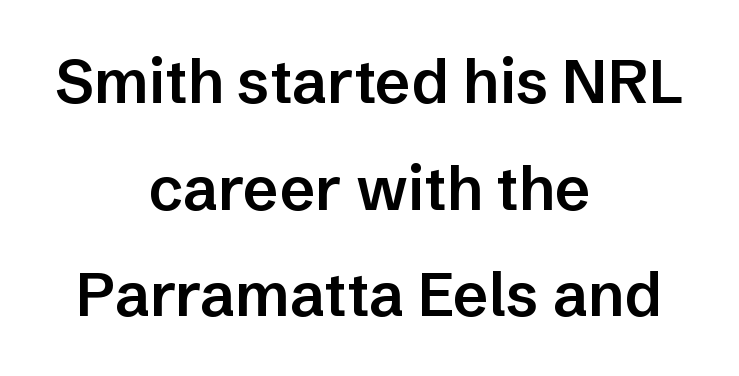
Q: Is the text bold? A: Semi-bold.
Q: Is the text italic (slanted)? A: No, it is upright.
Q: Is the typeface a serif or a sans-serif typeface? A: Sans-serif.
Q: Is the text underlined? A: No.
Q: How is the paragraph aligned? A: Centered.
Q: Is the spacing between letters normal or unusually wide? A: Normal.
Q: Width (condensed, normal, or wide)? A: Normal.
Q: Stroke contrast? A: Low.
Q: x-height? A: Medium.
Q: Monospaced? A: No.
